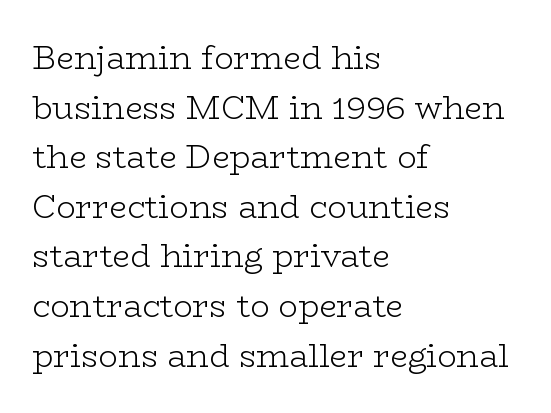
{"serif": "yes", "italic": "no", "bold": "no", "weight": "light", "width": "wide", "stroke_contrast": "low", "x_height": "medium", "monospaced": "no", "underline": "no", "align": "left", "line_spacing": "normal", "line_spacing_ratio": 1.55, "letter_spacing": "normal", "letter_spacing_em": 0.0, "glyph_px": 32}
